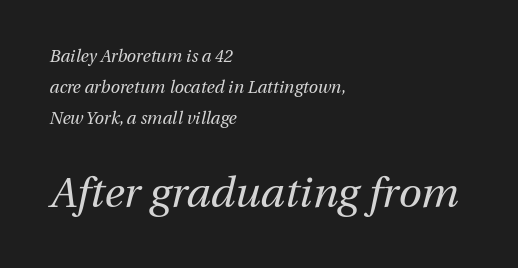
The face used here is proportionally spaced, like ordinary book or web type. No letter is thick-stroked: the sample isn't bold. The typesetter chose a ragged-right arrangement here. Here the second block reads like a headline and the first like body copy. The tracking reads as untouched default to a designer's eye. Tall strokes in this sample are angled rather than plumb.
